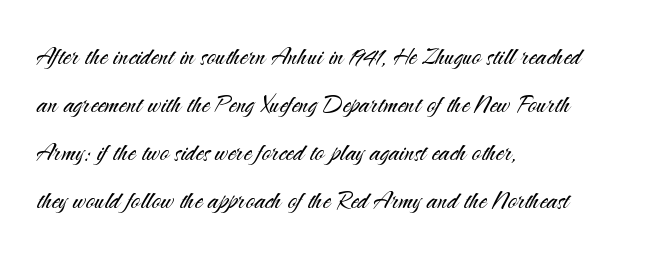
Q: Is the text bold? A: No.
Q: Is the text italic (slanted)? A: Yes.
Q: Is the typeface a serif or a sans-serif typeface? A: Sans-serif.
Q: Is the text underlined? A: No.
Q: How is the paragraph aligned? A: Left-aligned.
Q: Is the spacing between letters normal or unusually wide? A: Normal.
Q: Is the spacing between lines tight, normal or loose? A: Normal.
Q: Width (condensed, normal, or wide)? A: Normal.
Q: Stroke contrast? A: Medium.
Q: x-height? A: Small.
Q: Monospaced? A: No.
